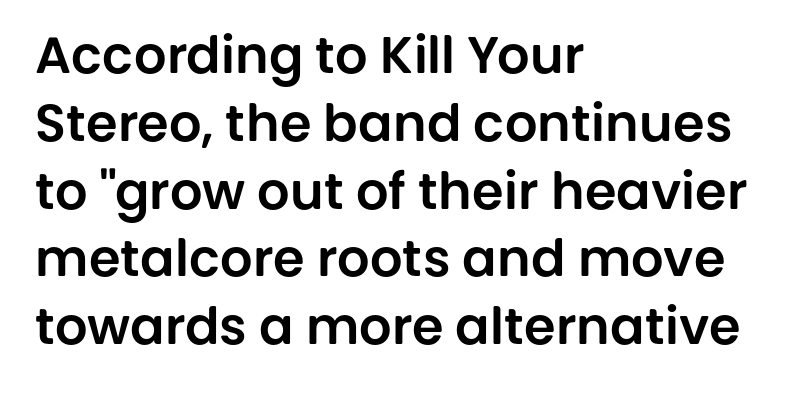
This sample uses plain, unmodified letter spacing. Is the block centered? No — it sits flush against the left margin. The characters display no serif detailing; their extremities are plain. Students, observe: this is what conventionally led text looks like. This is roman type, the default non-slanted kind. Unmarked baselines from the first word to the last.
